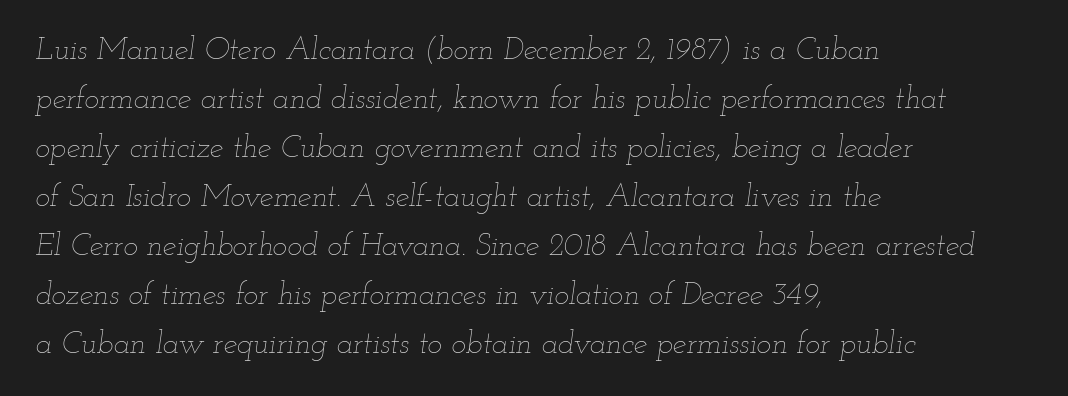
Q: Is the text bold? A: No.
Q: Is the text italic (slanted)? A: Yes, it leans right by about 12 degrees.
Q: Is the text underlined? A: No.
Q: How is the paragraph aligned? A: Left-aligned.
Q: Is the spacing between letters normal or unusually wide? A: Normal.
Q: Is the spacing between lines tight, normal or loose? A: Normal.
Q: Width (condensed, normal, or wide)? A: Wide.
Q: Stroke contrast? A: Low.
Q: x-height? A: Small.
Q: Monospaced? A: No.
